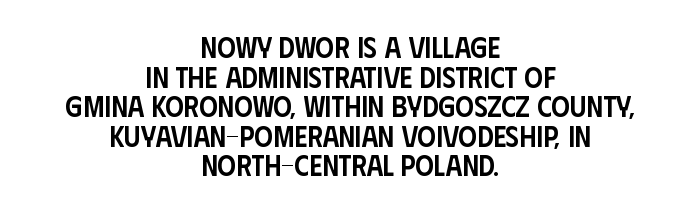
Summary of vertical rhythm: compact, with narrow interline spacing. Descenders hang freely into open space. Looks like regular typesetting: each glyph gets only the width it needs. The designer went with a sans here, leaving each stem footless.
